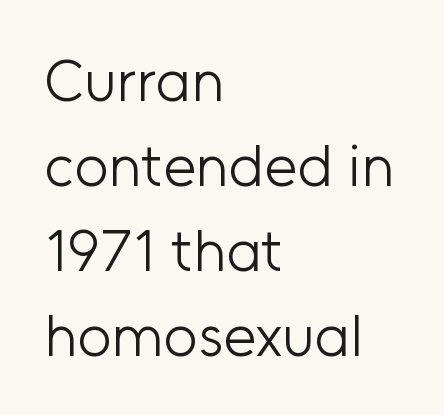
{"serif": "no", "italic": "no", "bold": "no", "weight": "light", "width": "normal", "stroke_contrast": "low", "x_height": "medium", "monospaced": "no", "underline": "no", "align": "left", "line_spacing": "normal", "line_spacing_ratio": 1.44, "letter_spacing": "normal", "letter_spacing_em": 0.0, "glyph_px": 59}
